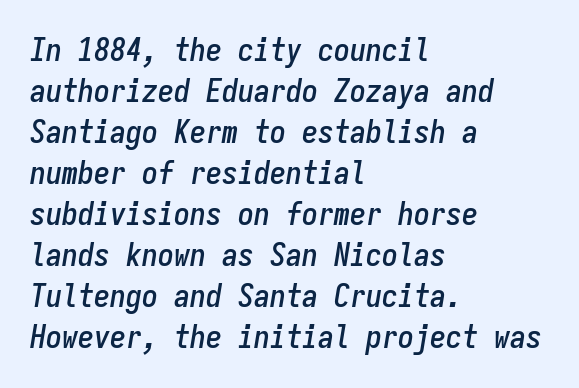
The image shows 32 px condensed type, italic (leaning right), monospaced; set left-aligned, normal line spacing (1.28x), normal letter spacing, not underlined; low stroke contrast and a medium x-height.
